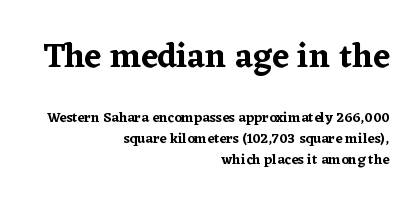
The image shows 34 px serif type, upright; set right-aligned, normal line spacing (1.5x), normal letter spacing, not underlined; the first (top) block is 2.43x larger; low stroke contrast and a medium x-height.
